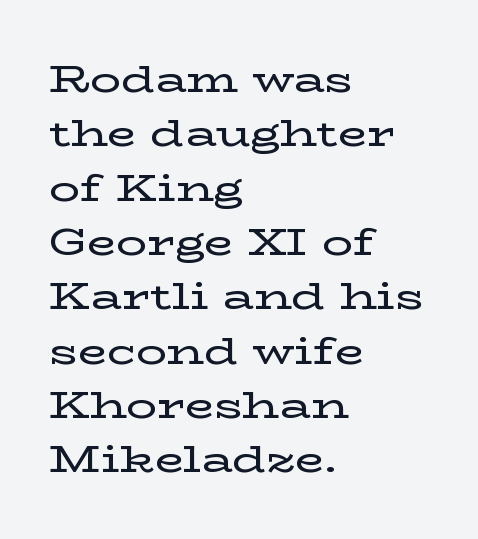
The image shows 38 px wide serif type, upright; set left-aligned, normal line spacing (1.43x), normal letter spacing, not underlined; low stroke contrast and a medium x-height.
